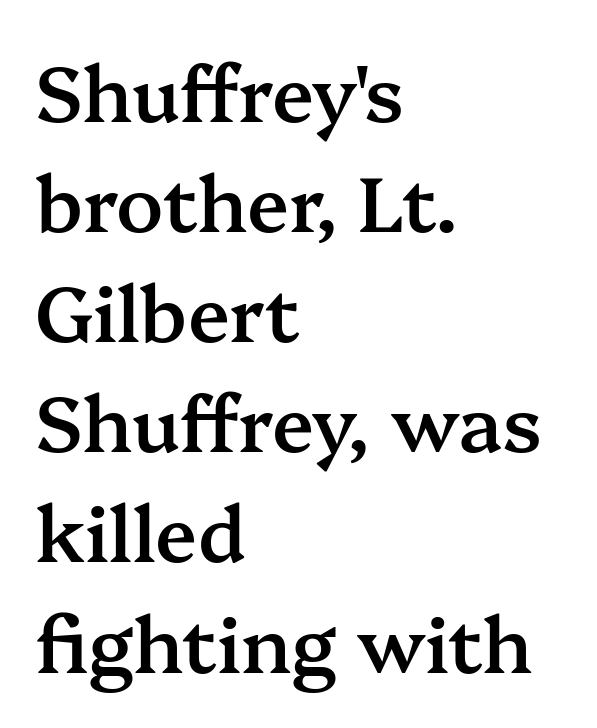
Notice how descenders clear the ascenders below comfortably — that's standard leading. The font's upright variant was chosen for this text. Semibold letterforms, between regular and bold. This sample has the flowing, uneven cadence of proportional lettering. Is the letter spacing exaggerated? No — it looks like the ordinary default. The lines are quadded left.
